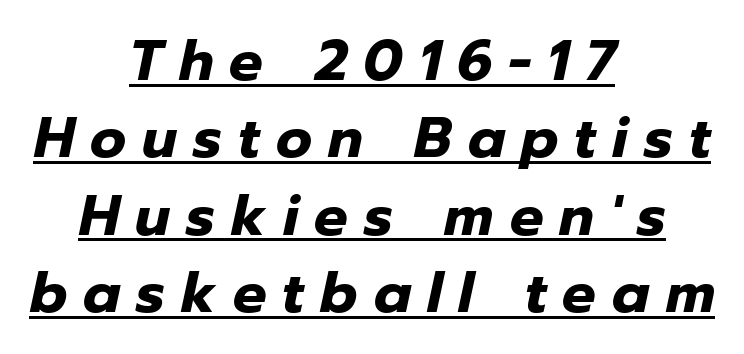
Q: Is the text bold? A: Yes.
Q: Is the text italic (slanted)? A: Yes, it leans right by about 12 degrees.
Q: Is the text underlined? A: Yes.
Q: How is the paragraph aligned? A: Centered.
Q: Is the spacing between letters normal or unusually wide? A: Unusually wide.
Q: Is the spacing between lines tight, normal or loose? A: Normal.
Q: Width (condensed, normal, or wide)? A: Normal.
Q: Stroke contrast? A: Low.
Q: x-height? A: Medium.
Q: Monospaced? A: No.
